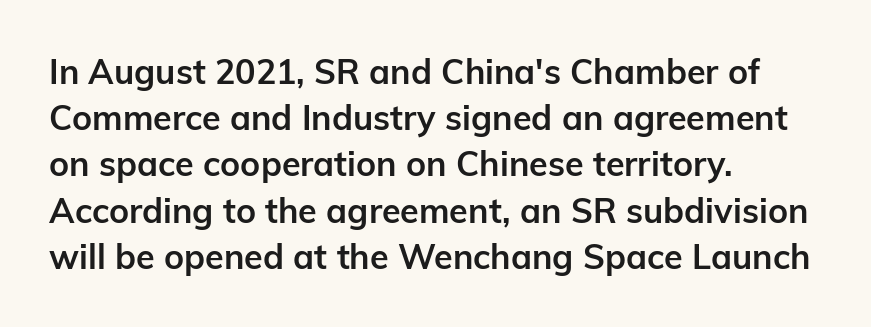
The image shows 34 px semibold sans-serif type, upright; set left-aligned, normal line spacing (1.36x), normal letter spacing, not underlined; low stroke contrast and a medium x-height.
